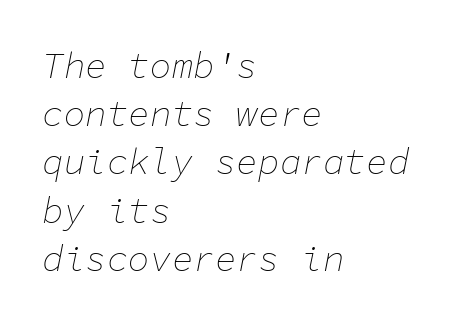
Q: Is the text bold? A: No.
Q: Is the text italic (slanted)? A: Yes, it leans right by about 11 degrees.
Q: Is the text underlined? A: No.
Q: How is the paragraph aligned? A: Left-aligned.
Q: Is the spacing between letters normal or unusually wide? A: Normal.
Q: Is the spacing between lines tight, normal or loose? A: Normal.
Q: Width (condensed, normal, or wide)? A: Normal.
Q: Stroke contrast? A: Low.
Q: x-height? A: Medium.
Q: Monospaced? A: Yes.
